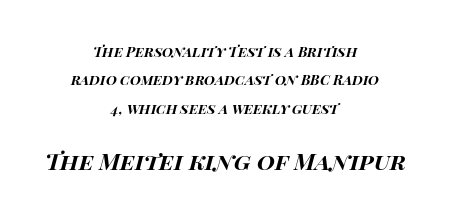
{"italic": "yes", "lean": "right", "slant_degrees": 15, "bold": "yes", "underline": "no", "align": "center", "line_spacing": "loose", "line_spacing_ratio": 2.03, "letter_spacing": "normal", "letter_spacing_em": 0.0, "larger_block": "second", "size_ratio": 1.64, "glyph_px": 23}
